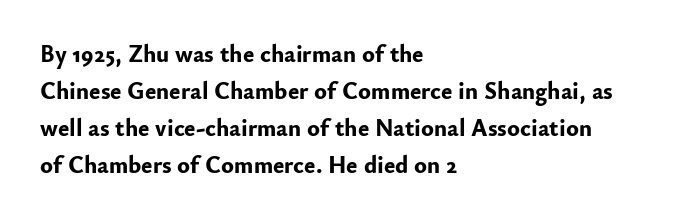
Q: Is the text bold? A: Yes.
Q: Is the text italic (slanted)? A: No, it is upright.
Q: Is the text underlined? A: No.
Q: How is the paragraph aligned? A: Left-aligned.
Q: Is the spacing between letters normal or unusually wide? A: Normal.
Q: Is the spacing between lines tight, normal or loose? A: Normal.
